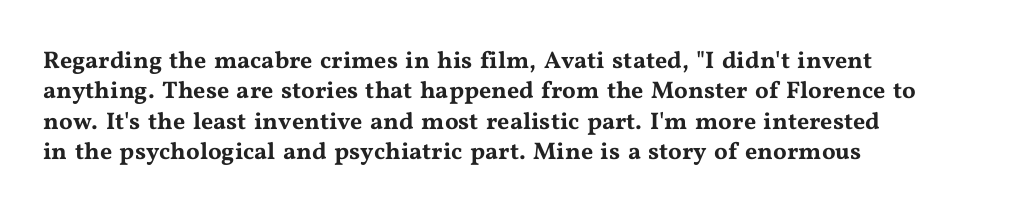
Q: Is the text italic (slanted)? A: No, it is upright.
Q: Is the text underlined? A: No.
Q: How is the paragraph aligned? A: Left-aligned.
Q: Is the spacing between letters normal or unusually wide? A: Normal.
Q: Is the spacing between lines tight, normal or loose? A: Normal.
